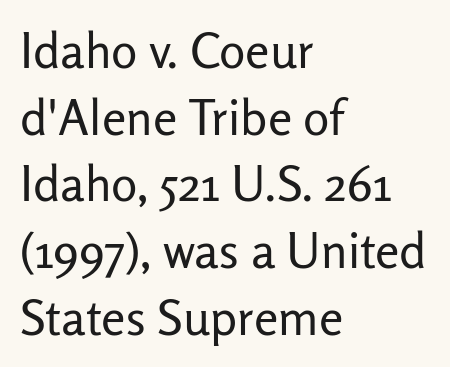
Q: Is the text bold? A: No.
Q: Is the text italic (slanted)? A: No, it is upright.
Q: Is the typeface a serif or a sans-serif typeface? A: Sans-serif.
Q: Is the text underlined? A: No.
Q: How is the paragraph aligned? A: Left-aligned.
Q: Is the spacing between letters normal or unusually wide? A: Normal.
Q: Is the spacing between lines tight, normal or loose? A: Normal.
Q: Width (condensed, normal, or wide)? A: Normal.
Q: Stroke contrast? A: Low.
Q: x-height? A: Medium.
Q: Monospaced? A: No.
